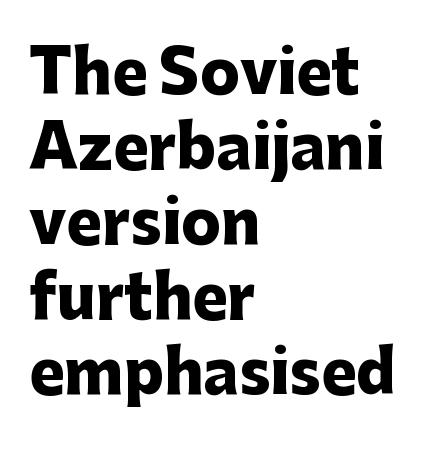
{"serif": "no", "italic": "no", "bold": "yes", "weight": "heavy", "width": "normal", "stroke_contrast": "low", "x_height": "medium", "monospaced": "no", "underline": "no", "align": "left", "line_spacing": "normal", "line_spacing_ratio": 1.27, "letter_spacing": "normal", "letter_spacing_em": 0.0, "glyph_px": 59}
